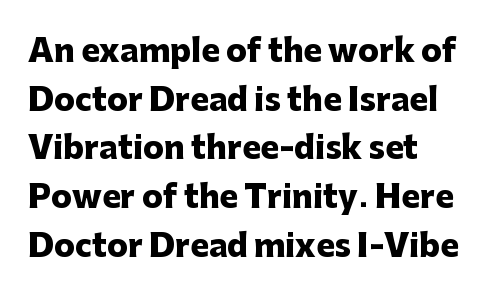
Q: Is the text bold? A: Yes.
Q: Is the text italic (slanted)? A: No, it is upright.
Q: Is the typeface a serif or a sans-serif typeface? A: Sans-serif.
Q: Is the text underlined? A: No.
Q: How is the paragraph aligned? A: Left-aligned.
Q: Is the spacing between letters normal or unusually wide? A: Normal.
Q: Is the spacing between lines tight, normal or loose? A: Normal.
Q: Width (condensed, normal, or wide)? A: Normal.
Q: Stroke contrast? A: Low.
Q: x-height? A: Medium.
Q: Monospaced? A: No.
